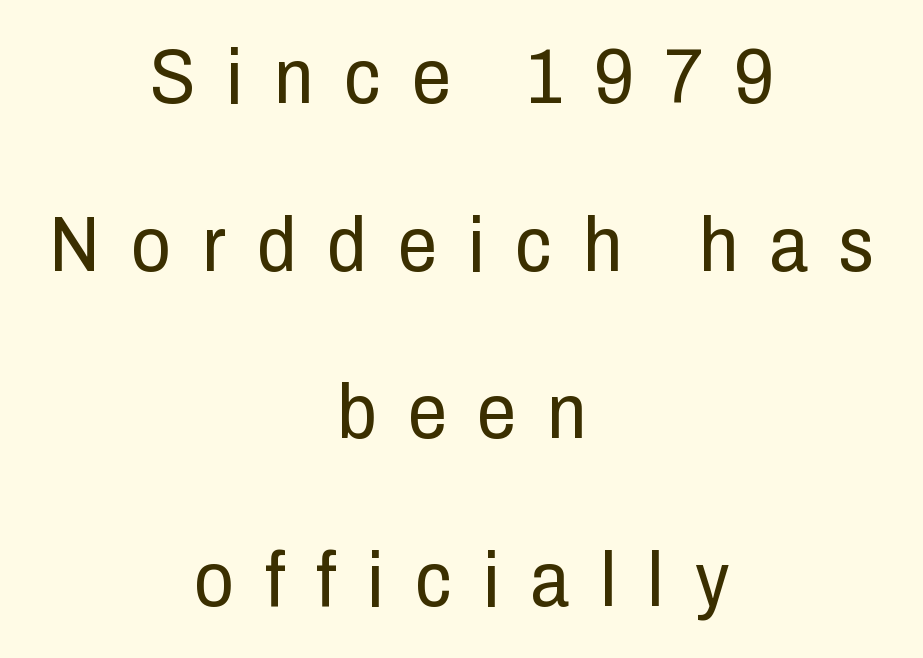
{"serif": "no", "italic": "no", "bold": "no", "weight": "regular", "width": "condensed", "stroke_contrast": "low", "x_height": "medium", "monospaced": "no", "underline": "no", "align": "center", "line_spacing": "loose", "line_spacing_ratio": 2.15, "letter_spacing": "wide", "letter_spacing_em": 0.4, "glyph_px": 78}
